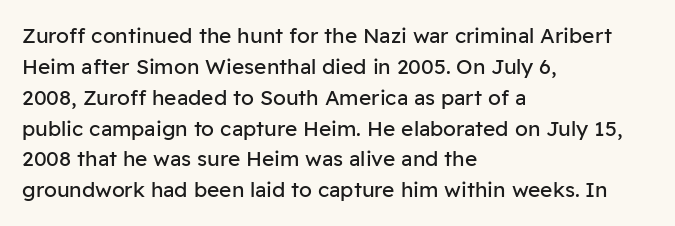
The image shows 21 px text type, upright; set left-aligned, normal line spacing (1.47x), normal letter spacing, not underlined.
